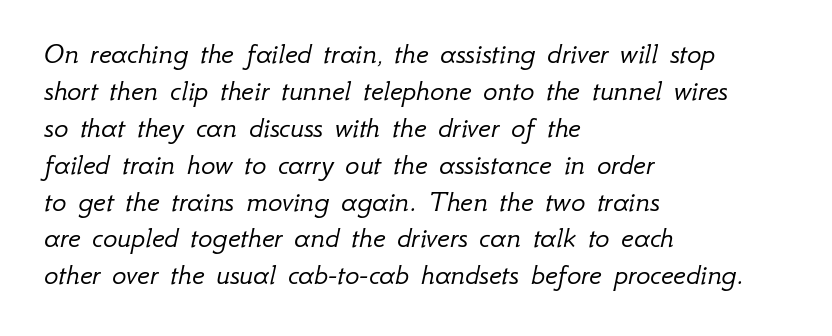
Q: Is the text bold? A: No.
Q: Is the text italic (slanted)? A: Yes, it leans right by about 12 degrees.
Q: Is the text underlined? A: No.
Q: How is the paragraph aligned? A: Left-aligned.
Q: Is the spacing between letters normal or unusually wide? A: Normal.
Q: Width (condensed, normal, or wide)? A: Normal.
Q: Stroke contrast? A: Low.
Q: x-height? A: Small.
Q: Monospaced? A: No.
